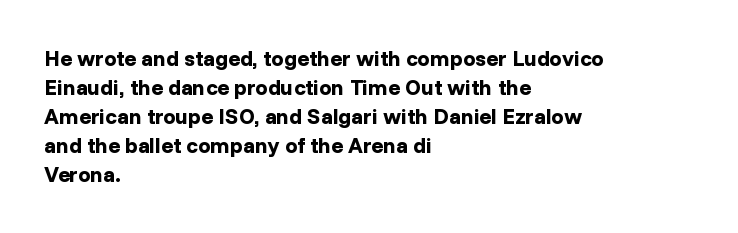
I'd describe the lettering as bold — thick and assertive. Line starts are locked; line ends wander. Nope, not italic — everything's standing straight. Only glyphs here, with clear space below each row.
